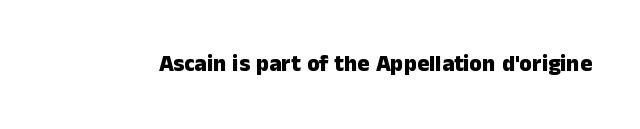
Notice how thick the strokes are: this is what a full bold looks like. In terms of letterspacing, this is plain default setting. The specimen omits any rule beneath the text block's lines. The lettering stays uniformly vertical, giving the passage a roman look.
